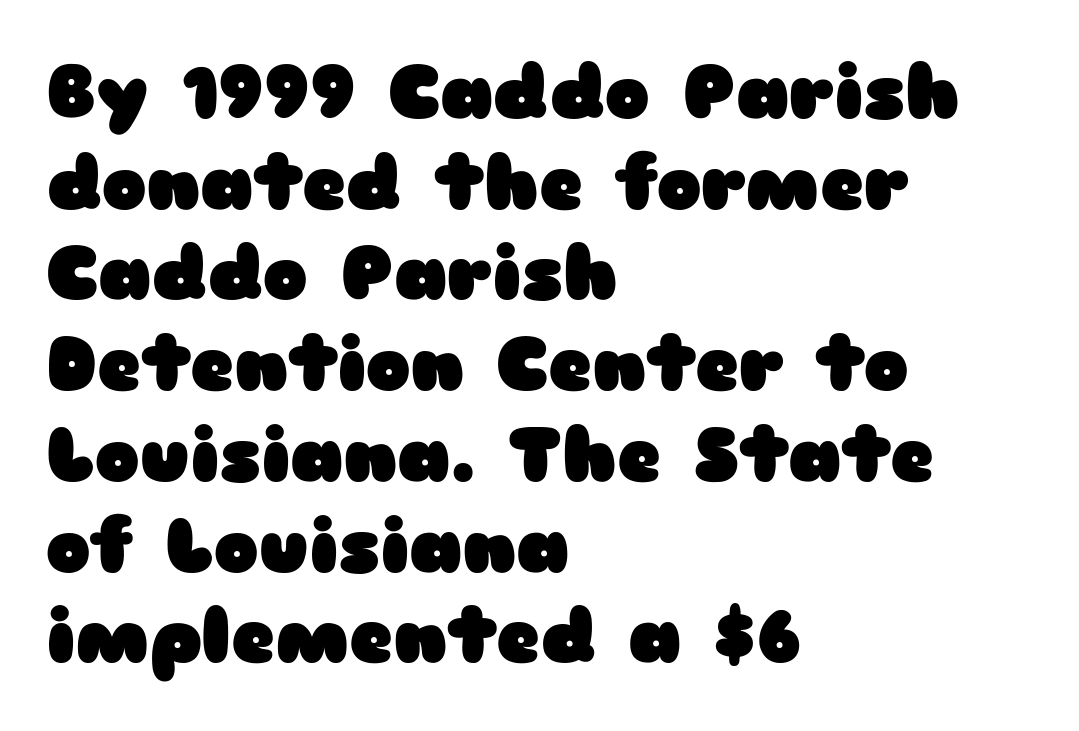
Bare-footed words on every line. Are there feet on the stems? There aren't — it's a sans. Casual observation: everything's shoved over to the left. You could not count columns in this text — the font is proportionally spaced. The line texture is even and compact thanks to regular tracking. A typesetter would mark this as roman, not italic.
